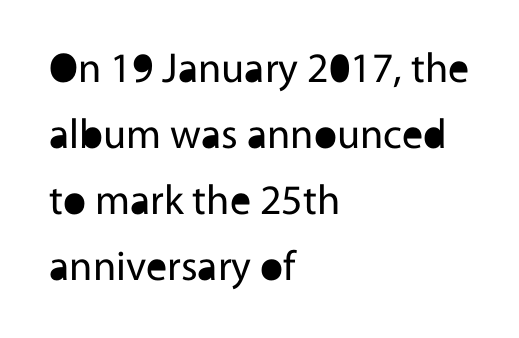
The image shows 42 px regular-weight sans-serif type, upright; set left-aligned, normal line spacing (1.57x), normal letter spacing, not underlined; a medium x-height.
